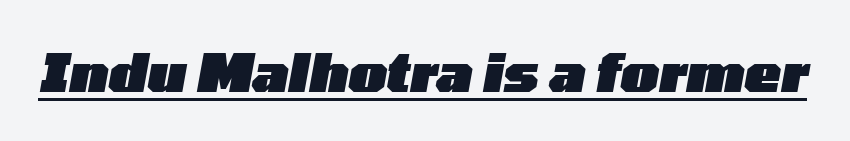
Q: Is the text bold? A: Yes.
Q: Is the text italic (slanted)? A: Yes, it leans right by about 10 degrees.
Q: Is the text underlined? A: Yes.
Q: Is the spacing between letters normal or unusually wide? A: Normal.
Q: Width (condensed, normal, or wide)? A: Wide.
Q: Stroke contrast? A: Low.
Q: x-height? A: Medium.
Q: Monospaced? A: No.
